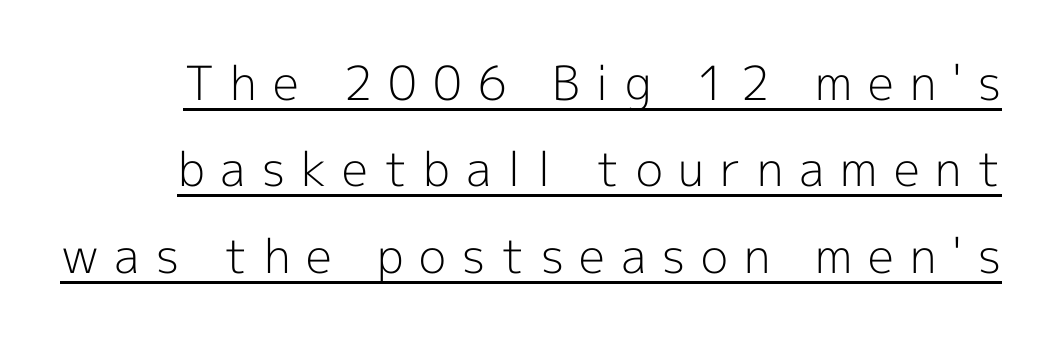
{"serif": "no", "italic": "no", "bold": "no", "weight": "light", "width": "normal", "x_height": "medium", "monospaced": "no", "underline": "yes", "line_spacing_ratio": 1.84, "letter_spacing": "wide", "letter_spacing_em": 0.34, "glyph_px": 47}
